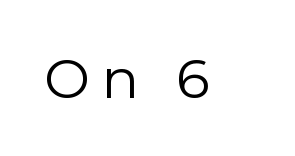
{"serif": "no", "italic": "no", "bold": "no", "weight": "regular", "width": "normal", "stroke_contrast": "low", "x_height": "medium", "monospaced": "no", "underline": "no", "letter_spacing": "wide", "letter_spacing_em": 0.21, "glyph_px": 55}
